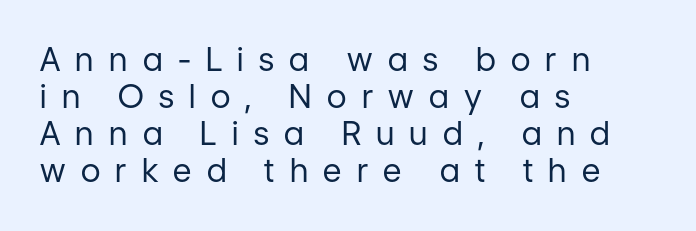
The image shows 32 px regular-weight sans-serif type, upright; set left-aligned, line spacing 1.16x, unusually wide letter spacing (+0.48 em), not underlined; low stroke contrast and a medium x-height.
